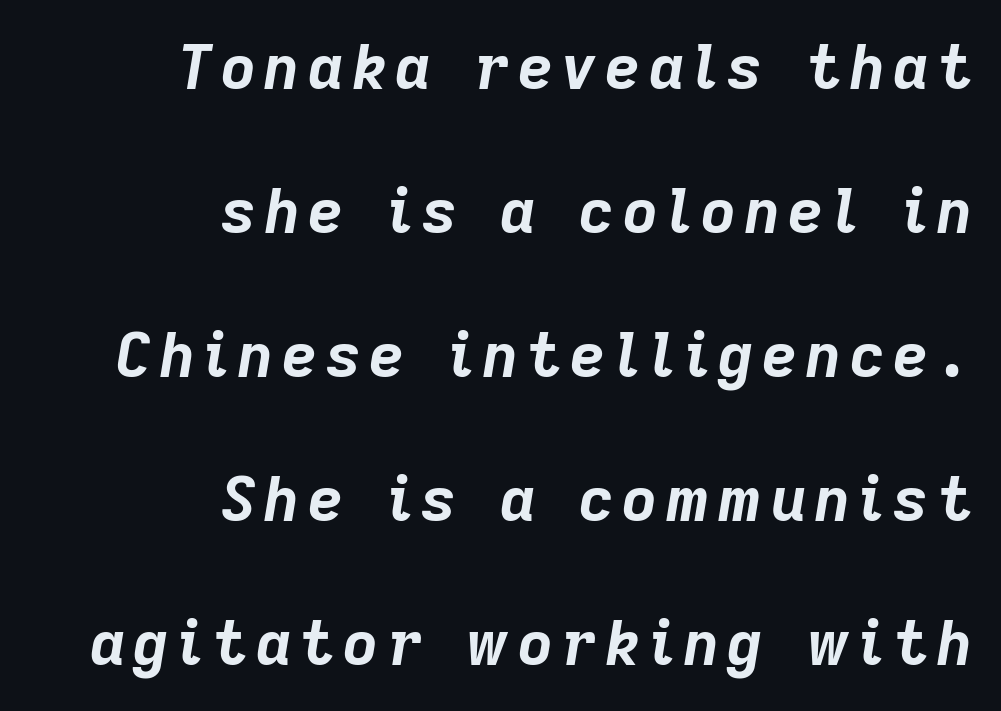
Horizontal bands of white between lines are thick stripes. Layout note: lines flush right. Its strokes are broad and dark, the hallmark of bold type. The foot of each line stays bare and open. Style check: oblique. Here the designer chose a conventional face with non-uniform glyph widths.
